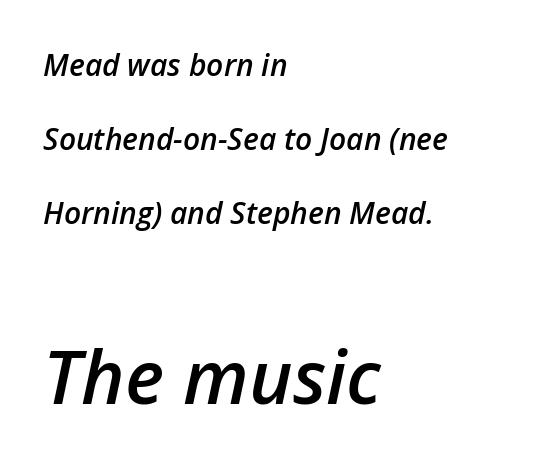
The image shows 74 px semibold type, italic (leaning right); set left-aligned, loose line spacing (2.46x), normal letter spacing, not underlined; the second (bottom) block is 2.47x larger; low stroke contrast and a medium x-height.
